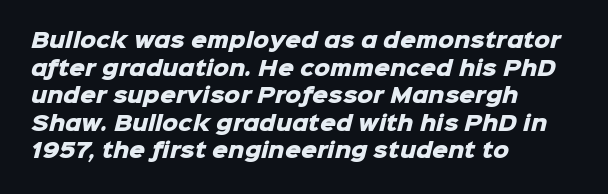
Q: Is the text bold? A: Yes.
Q: Is the text underlined? A: No.
Q: How is the paragraph aligned? A: Left-aligned.
Q: Is the spacing between letters normal or unusually wide? A: Normal.
Q: Is the spacing between lines tight, normal or loose? A: Normal.
